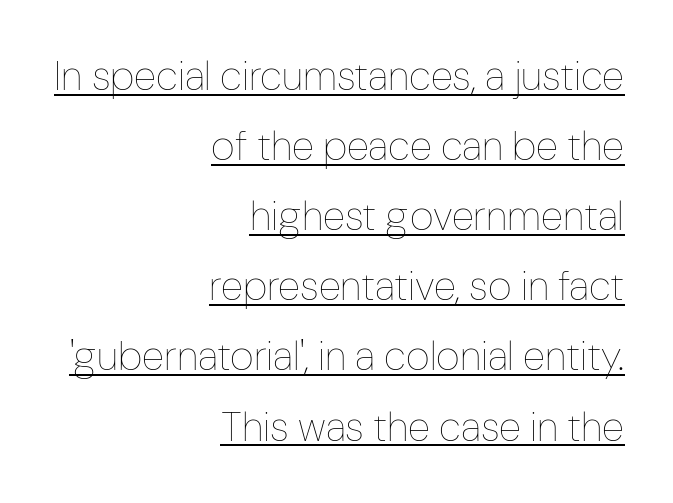
The lettering is marked with a stroke running underneath it. The letterforms sit shoulder to shoulder at normal distance. Horizontal alignment here is rightward, an uncommon choice for prose. In terms of posture, this sample is upright.
